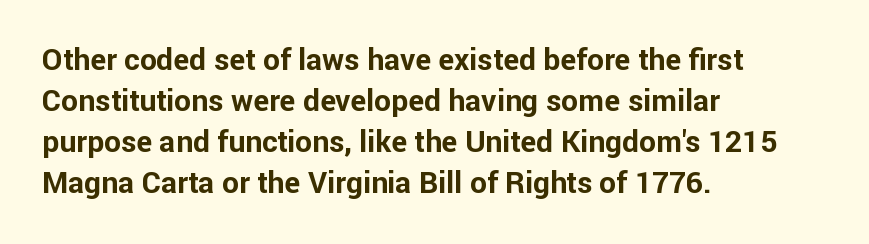
{"serif": "no", "italic": "no", "bold": "yes", "weight": "bold", "width": "normal", "stroke_contrast": "low", "x_height": "medium", "monospaced": "no", "underline": "no", "align": "left", "line_spacing": "normal", "line_spacing_ratio": 1.37, "letter_spacing": "normal", "letter_spacing_em": 0.0, "glyph_px": 30}
